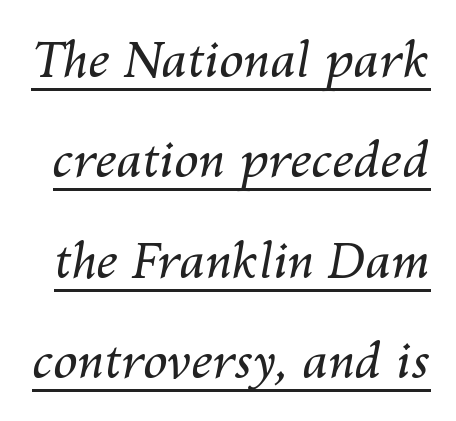
This sample has the flowing, uneven cadence of proportional lettering. Characters follow at the spacing the type designer built in. These glyphs show unthickened strokes, regular width or finer. Vertical spacing — loose. Quick note: italic. Is there an underline? Yes — a line sits under the letters.
